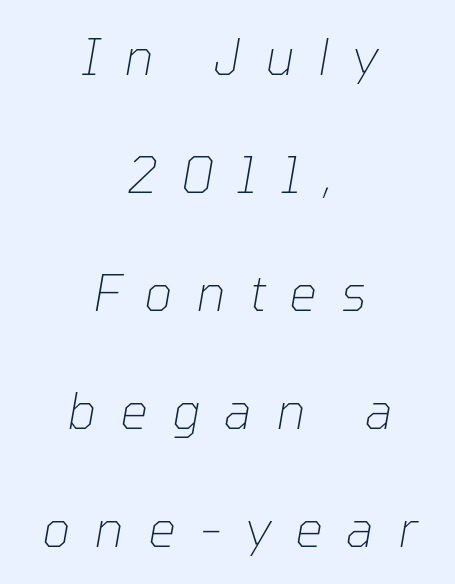
Q: Is the text bold? A: No.
Q: Is the text italic (slanted)? A: Yes, it leans right by about 10 degrees.
Q: Is the text underlined? A: No.
Q: How is the paragraph aligned? A: Centered.
Q: Is the spacing between letters normal or unusually wide? A: Unusually wide.
Q: Is the spacing between lines tight, normal or loose? A: Loose.
Q: Width (condensed, normal, or wide)? A: Normal.
Q: Stroke contrast? A: Low.
Q: x-height? A: Medium.
Q: Monospaced? A: No.
